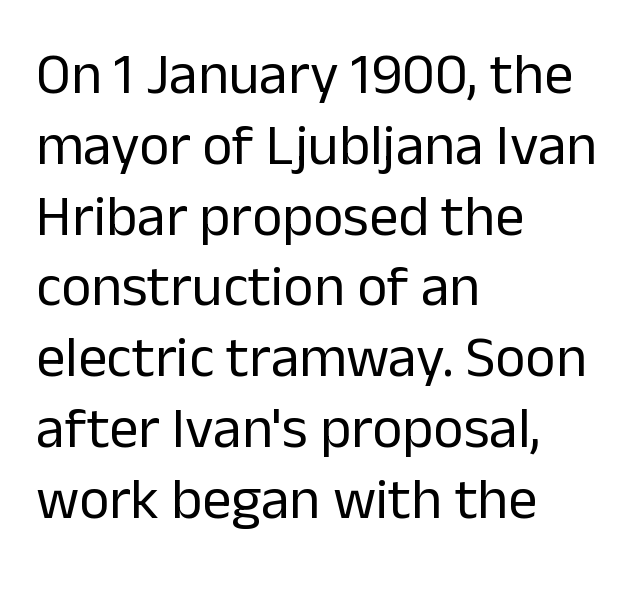
Q: Is the text bold? A: No.
Q: Is the text italic (slanted)? A: No, it is upright.
Q: Is the typeface a serif or a sans-serif typeface? A: Sans-serif.
Q: Is the text underlined? A: No.
Q: How is the paragraph aligned? A: Left-aligned.
Q: Is the spacing between letters normal or unusually wide? A: Normal.
Q: Width (condensed, normal, or wide)? A: Normal.
Q: Stroke contrast? A: Low.
Q: x-height? A: Medium.
Q: Monospaced? A: No.
